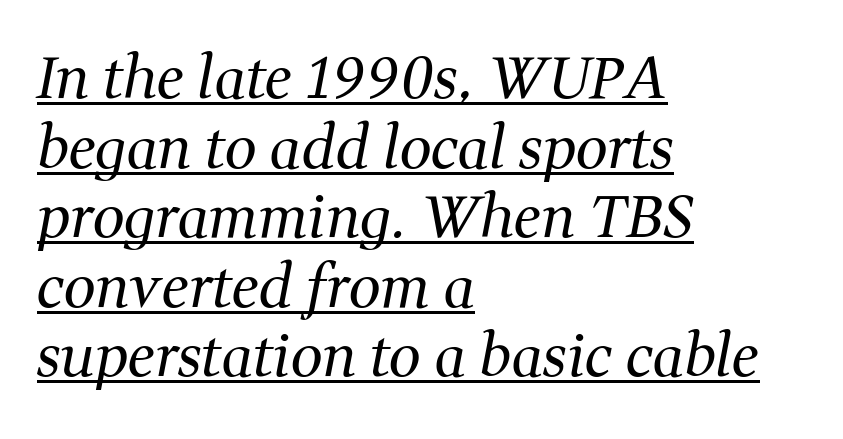
Glance below the letters and you will spot a drawn line. Tall strokes in this sample are angled rather than plumb. Old-style or modern, the face here clearly has serifs. Heaviness? Minimal to ordinary, like unemphasized prose. Varying glyph widths throughout — classic text-font behaviour. Standard letterfit; no display-style spreading of the glyphs.
